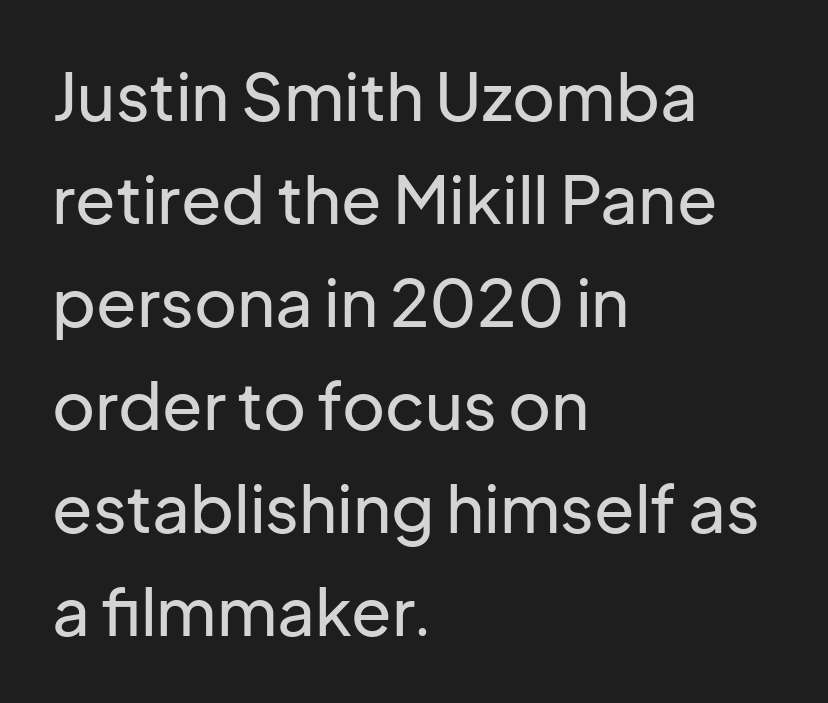
Posture: straight, roman, zero tilt. This rendering features lettering with no underline. A normal amount of white space separates one row of letters from the next. Grotesque or geometric, the face here clearly has no serifs.
